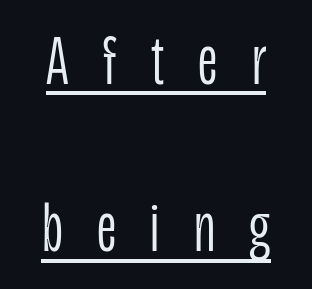
The image shows 70 px light, condensed sans-serif type, upright; set centered, loose line spacing (2.39x), unusually wide letter spacing (+0.49 em), underlined; low stroke contrast and a large x-height.
